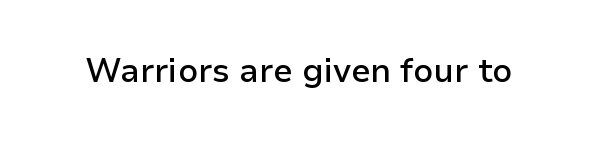
These lines keep a tight, regular rhythm from letter to letter. Do the characters align in a grid? No, the font is proportional. Only glyphs here, with clear space below each row. The font's upright variant was chosen for this text.
